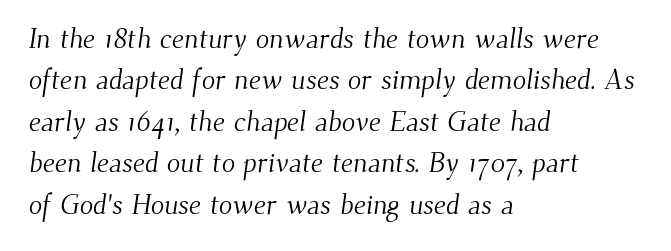
The image shows 28 px light serif type; set left-aligned, normal line spacing (1.48x), normal letter spacing, not underlined; medium stroke contrast and a small x-height.
